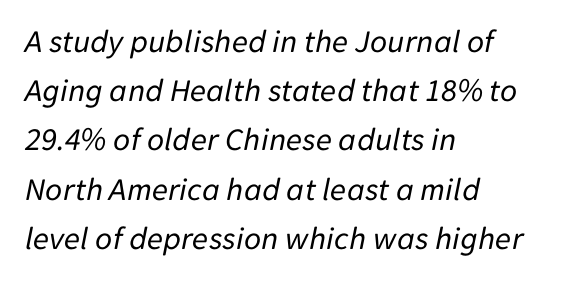
Q: Is the text bold? A: No.
Q: Is the text italic (slanted)? A: Yes, it leans right by about 11 degrees.
Q: Is the text underlined? A: No.
Q: How is the paragraph aligned? A: Left-aligned.
Q: Is the spacing between letters normal or unusually wide? A: Normal.
Q: Is the spacing between lines tight, normal or loose? A: Normal.
Q: Width (condensed, normal, or wide)? A: Normal.
Q: Stroke contrast? A: Low.
Q: x-height? A: Medium.
Q: Monospaced? A: No.
